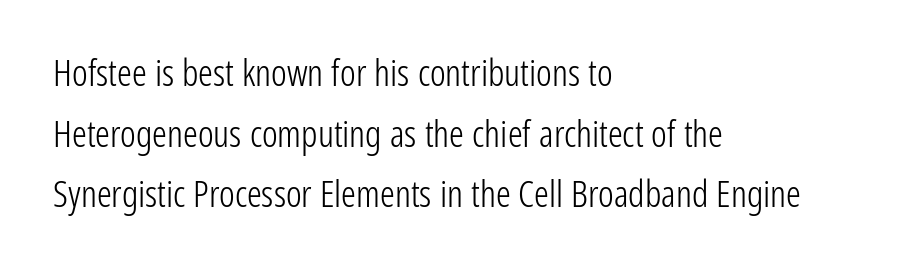
{"serif": "no", "italic": "no", "bold": "no", "weight": "light", "width": "condensed", "stroke_contrast": "low", "x_height": "medium", "monospaced": "no", "underline": "no", "align": "left", "line_spacing": "normal", "line_spacing_ratio": 1.64, "letter_spacing": "normal", "letter_spacing_em": 0.0, "glyph_px": 37}
